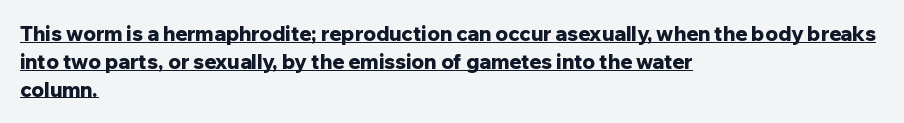
The image shows 20 px bold type, upright; set left-aligned, normal line spacing (1.39x), normal letter spacing, underlined.
